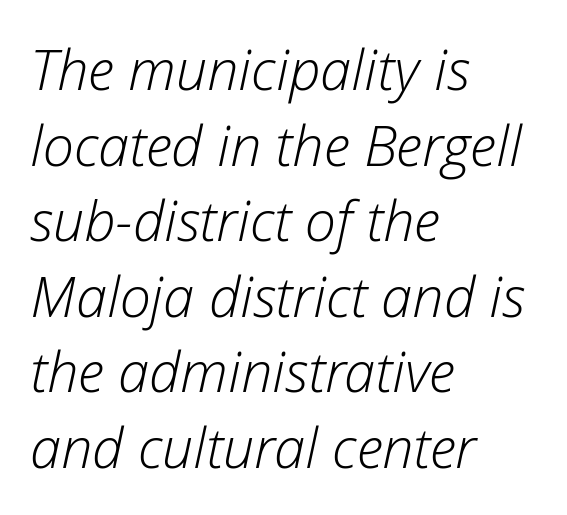
The axis of the letterforms is tilted away from vertical. The strokes are not fattened; the text isn't bold. Teacher's note: observe the even left margin — that is flush-left alignment. The face used here is proportionally spaced, like ordinary book or web type. There is no visible air inserted between adjacent glyphs.
